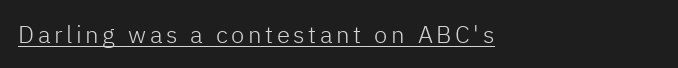
Q: Is the text bold? A: No.
Q: Is the text italic (slanted)? A: No, it is upright.
Q: Is the text underlined? A: Yes.
Q: How is the paragraph aligned? A: Left-aligned.
